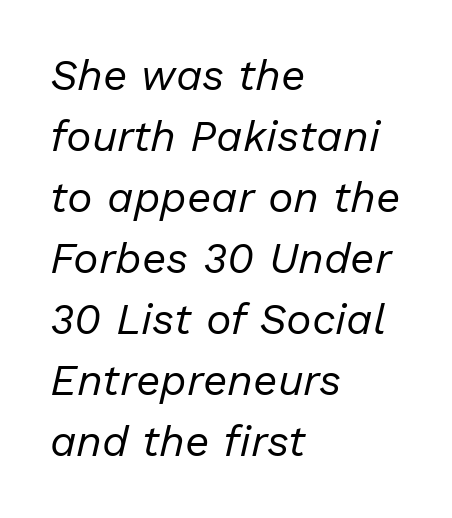
Is the block centered? No — it sits flush against the left margin. Slant detected: the letters are inclined. Is the type heavy? It reads as light-to-regular instead. The gaps between neighbouring characters are ordinary and unremarkable. Vertical spacing — default.
